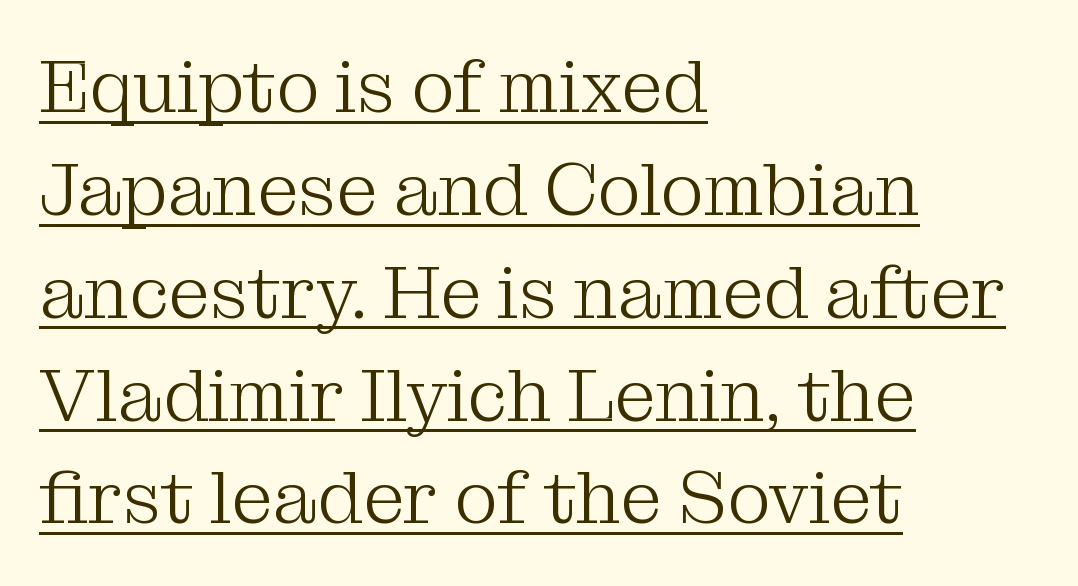
Q: Is the text bold? A: No.
Q: Is the text italic (slanted)? A: No, it is upright.
Q: Is the typeface a serif or a sans-serif typeface? A: Serif.
Q: Is the text underlined? A: Yes.
Q: How is the paragraph aligned? A: Left-aligned.
Q: Is the spacing between letters normal or unusually wide? A: Normal.
Q: Is the spacing between lines tight, normal or loose? A: Normal.
Q: Width (condensed, normal, or wide)? A: Normal.
Q: Stroke contrast? A: Medium.
Q: x-height? A: Medium.
Q: Monospaced? A: No.
